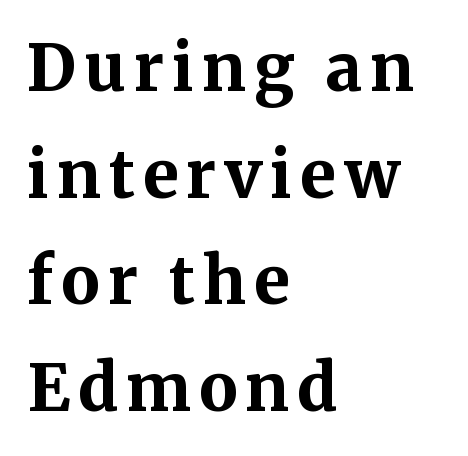
{"serif": "yes", "italic": "no", "bold": "yes", "weight": "bold", "width": "normal", "stroke_contrast": "medium", "x_height": "medium", "monospaced": "no", "underline": "no", "align": "left", "line_spacing": "normal", "line_spacing_ratio": 1.64, "glyph_px": 65}
